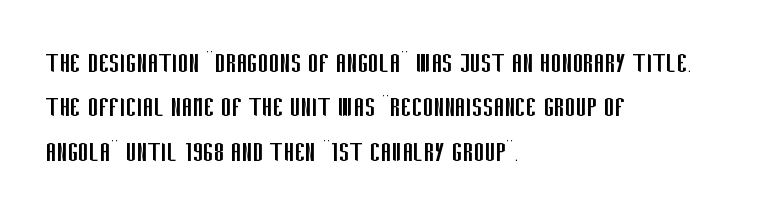
The image shows 32 px regular-weight, condensed sans-serif type, upright; set left-aligned, normal line spacing (1.39x), normal letter spacing, not underlined; low stroke contrast and a large x-height.
